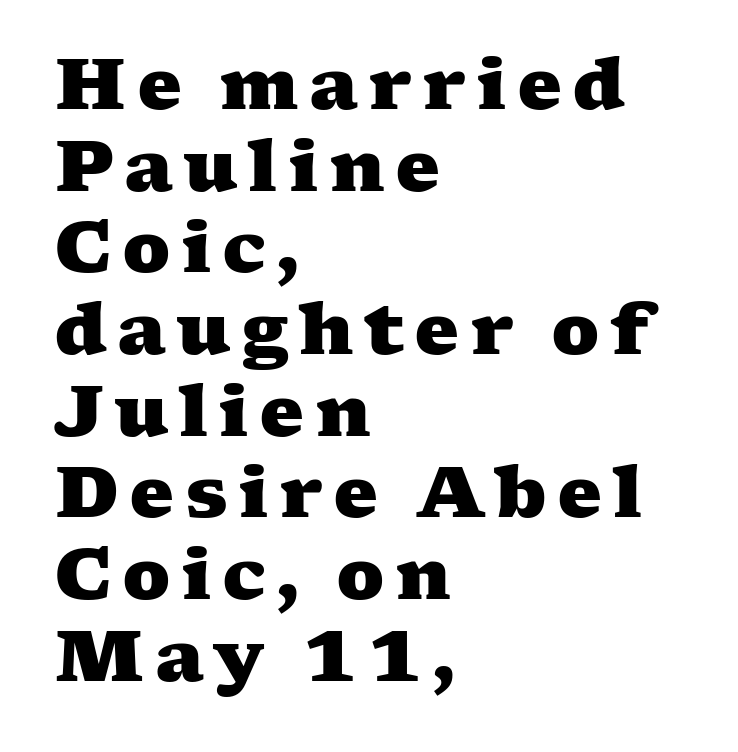
{"serif": "yes", "bold": "yes", "weight": "heavy", "width": "wide", "stroke_contrast": "medium", "x_height": "medium", "monospaced": "no", "underline": "no", "align": "left", "line_spacing": "tight", "line_spacing_ratio": 1.15, "glyph_px": 71}
